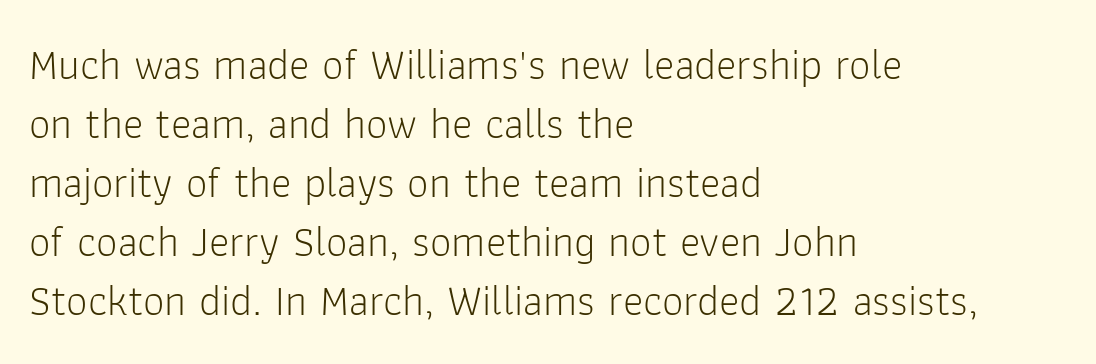
Q: Is the text bold? A: No.
Q: Is the text italic (slanted)? A: No, it is upright.
Q: Is the typeface a serif or a sans-serif typeface? A: Sans-serif.
Q: Is the text underlined? A: No.
Q: How is the paragraph aligned? A: Left-aligned.
Q: Is the spacing between letters normal or unusually wide? A: Normal.
Q: Is the spacing between lines tight, normal or loose? A: Normal.
Q: Width (condensed, normal, or wide)? A: Normal.
Q: Stroke contrast? A: Low.
Q: x-height? A: Medium.
Q: Monospaced? A: No.
